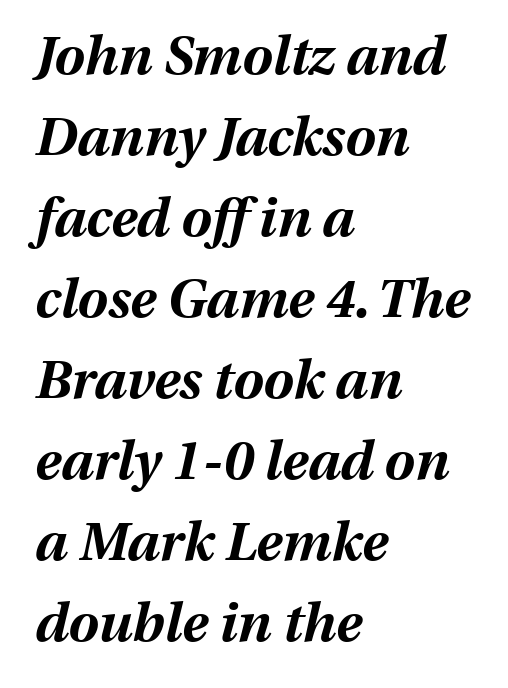
{"italic": "yes", "lean": "right", "slant_degrees": 13, "bold": "yes", "weight": "bold", "width": "normal", "stroke_contrast": "medium", "x_height": "medium", "monospaced": "no", "underline": "no", "align": "left", "line_spacing": "normal", "line_spacing_ratio": 1.5, "letter_spacing": "normal", "letter_spacing_em": 0.0, "glyph_px": 54}
